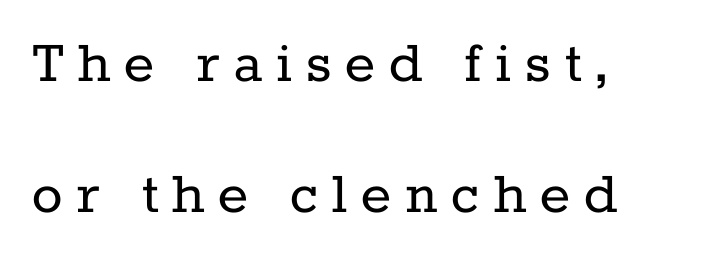
{"serif": "yes", "italic": "no", "bold": "no", "weight": "regular", "width": "normal", "stroke_contrast": "low", "x_height": "medium", "monospaced": "no", "underline": "no", "line_spacing": "loose", "line_spacing_ratio": 2.05, "letter_spacing": "wide", "letter_spacing_em": 0.22, "glyph_px": 64}
